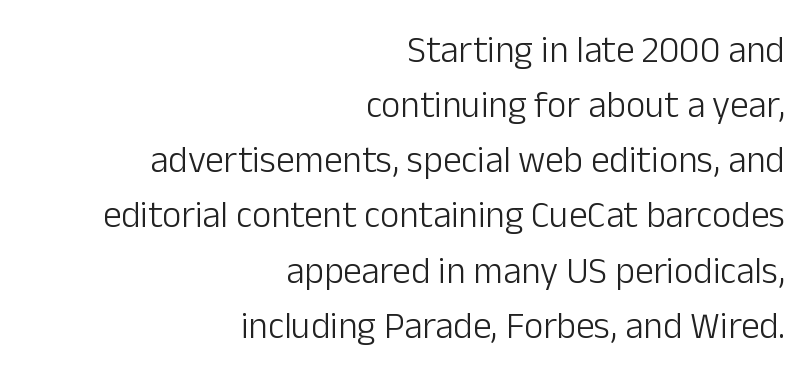
Q: Is the text bold? A: No.
Q: Is the text italic (slanted)? A: No, it is upright.
Q: Is the typeface a serif or a sans-serif typeface? A: Sans-serif.
Q: Is the text underlined? A: No.
Q: How is the paragraph aligned? A: Right-aligned.
Q: Is the spacing between letters normal or unusually wide? A: Normal.
Q: Is the spacing between lines tight, normal or loose? A: Normal.
Q: Width (condensed, normal, or wide)? A: Normal.
Q: Stroke contrast? A: Low.
Q: x-height? A: Medium.
Q: Monospaced? A: No.
